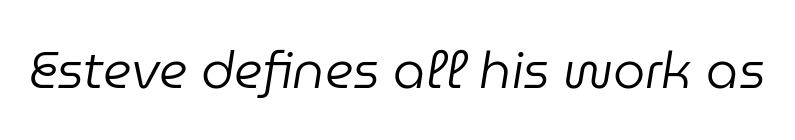
Q: Is the text bold? A: No.
Q: Is the text italic (slanted)? A: Yes, it leans right by about 9 degrees.
Q: Is the text underlined? A: No.
Q: Is the spacing between letters normal or unusually wide? A: Normal.
Q: Width (condensed, normal, or wide)? A: Normal.
Q: Stroke contrast? A: Low.
Q: x-height? A: Medium.
Q: Monospaced? A: No.
